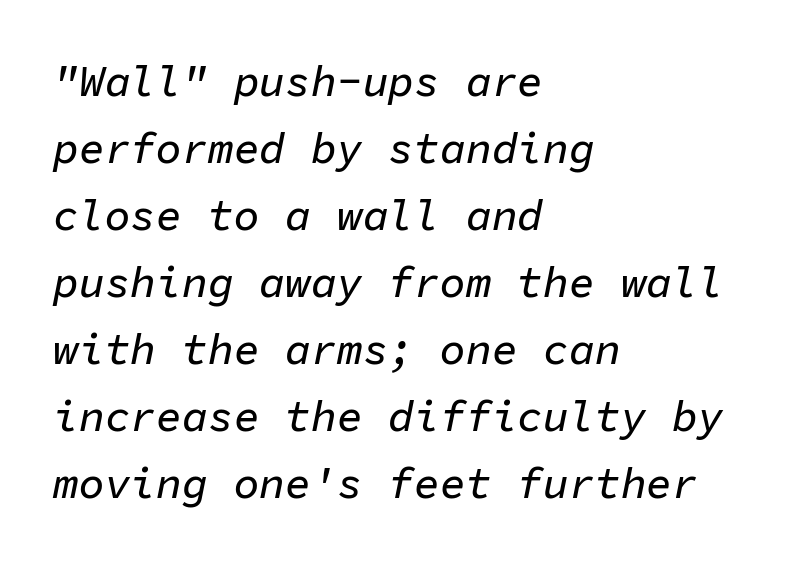
The image shows 43 px text type, italic (leaning right), monospaced; set left-aligned, normal line spacing (1.56x), normal letter spacing, not underlined; low stroke contrast and a medium x-height.
